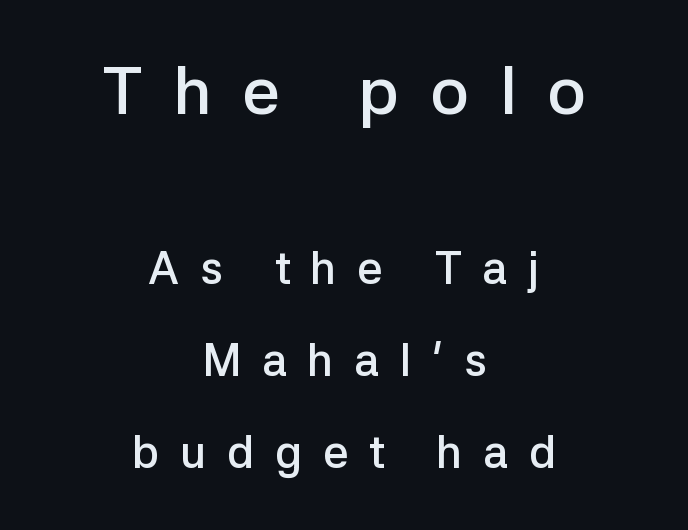
Quick note: interline space is abundant. The composition opens big and finishes small. Note the varied advance widths — an 'i' is clearly narrower than an 'm'. The passage is arranged like a title page — every line centered.
